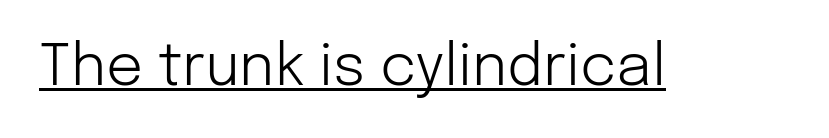
Q: Is the text bold? A: No.
Q: Is the text italic (slanted)? A: No, it is upright.
Q: Is the typeface a serif or a sans-serif typeface? A: Sans-serif.
Q: Is the text underlined? A: Yes.
Q: Is the spacing between letters normal or unusually wide? A: Normal.
Q: Width (condensed, normal, or wide)? A: Normal.
Q: Stroke contrast? A: Low.
Q: x-height? A: Medium.
Q: Monospaced? A: No.
